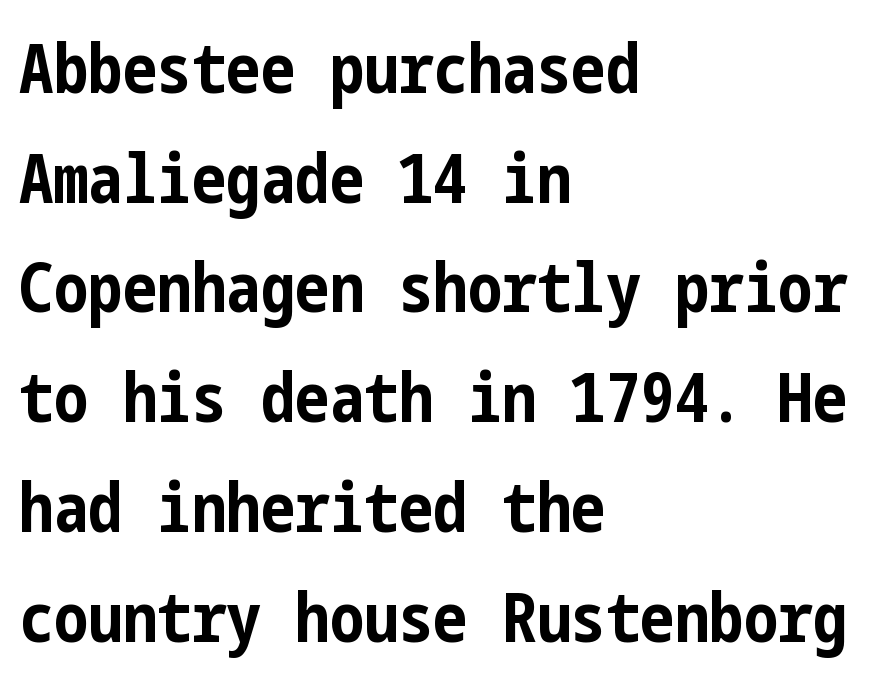
{"serif": "no", "italic": "no", "bold": "yes", "weight": "bold", "width": "condensed", "stroke_contrast": "low", "x_height": "medium", "underline": "no", "align": "left", "line_spacing": "normal", "line_spacing_ratio": 1.59, "letter_spacing": "normal", "letter_spacing_em": 0.0, "glyph_px": 69}
